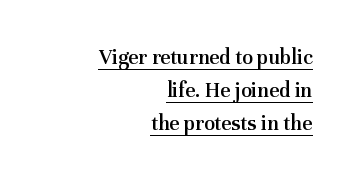
The image shows 22 px text type, upright; set right-aligned, normal line spacing (1.5x), normal letter spacing, underlined.
